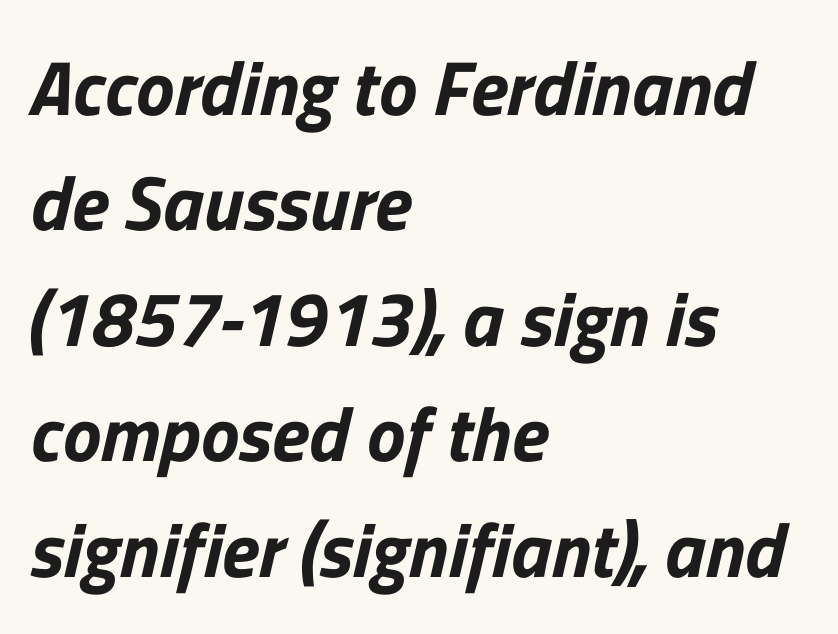
The image shows 77 px sans-serif type; set left-aligned, normal line spacing (1.5x), normal letter spacing, not underlined; low stroke contrast and a medium x-height.
